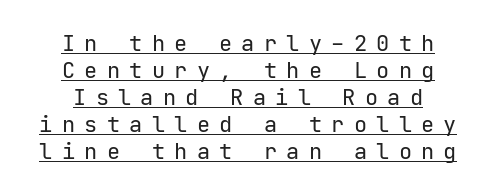
{"italic": "no", "bold": "no", "underline": "yes", "align": "center", "line_spacing_ratio": 1.23, "letter_spacing": "wide", "letter_spacing_em": 0.42, "glyph_px": 22}
